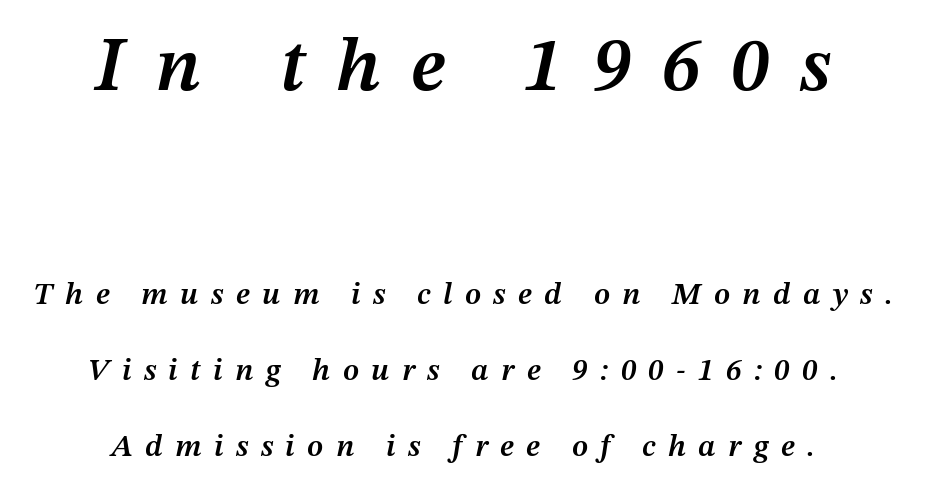
{"italic": "yes", "lean": "right", "slant_degrees": 12, "bold": "semi", "weight": "semibold", "width": "normal", "stroke_contrast": "medium", "x_height": "medium", "monospaced": "no", "underline": "no", "line_spacing": "loose", "line_spacing_ratio": 2.44, "letter_spacing": "wide", "letter_spacing_em": 0.4, "larger_block": "first", "size_ratio": 2.48, "glyph_px": 77}
